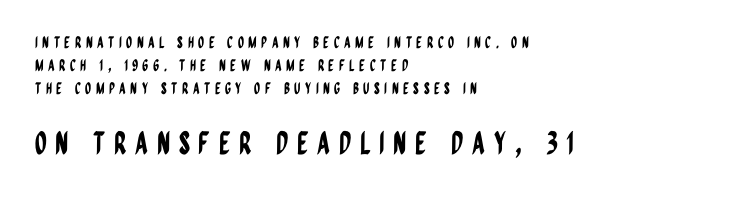
The image shows 31 px condensed sans-serif type, upright; set left-aligned, normal line spacing (1.45x), unusually wide letter spacing (+0.27 em), not underlined; the second (bottom) block is 1.94x larger; low stroke contrast and a large x-height.
